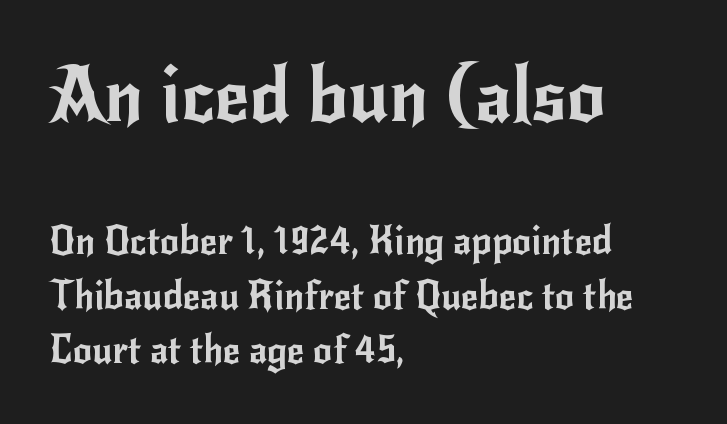
The image shows 76 px sans-serif type, upright; set left-aligned, normal line spacing (1.43x), normal letter spacing, not underlined; the first (top) block is 2.0x larger; low stroke contrast and a small x-height.
